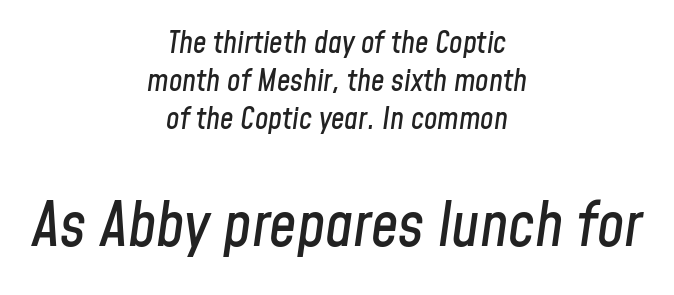
Q: Is the text italic (slanted)? A: Yes, it leans right by about 8 degrees.
Q: Is the text underlined? A: No.
Q: How is the paragraph aligned? A: Centered.
Q: Is the spacing between letters normal or unusually wide? A: Normal.
Q: Is the spacing between lines tight, normal or loose? A: Normal.
Q: Which block of text is set in a larger size, the first (top) or the second (bottom)? A: The second (bottom) one.
Q: Width (condensed, normal, or wide)? A: Condensed.
Q: Stroke contrast? A: Low.
Q: x-height? A: Medium.
Q: Monospaced? A: No.
